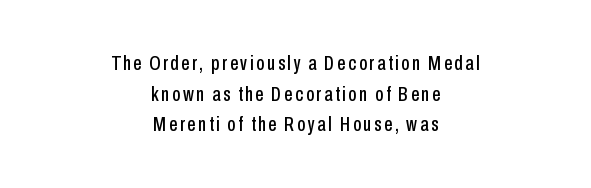
{"italic": "no", "underline": "no", "align": "center", "line_spacing": "normal", "line_spacing_ratio": 1.46, "glyph_px": 21}
